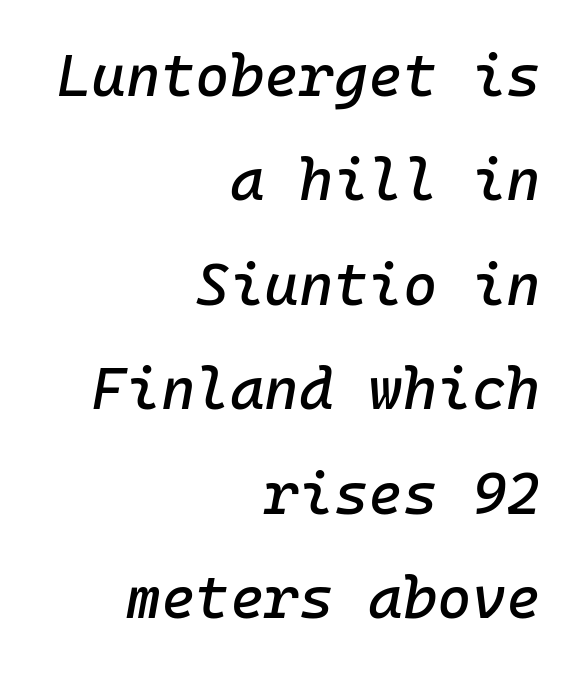
The face used here is rendered with its standard letterfit. In terms of posture, this sample is oblique. The passage shown is not underscored anywhere. Casual observation: everything's shoved over to the right.
